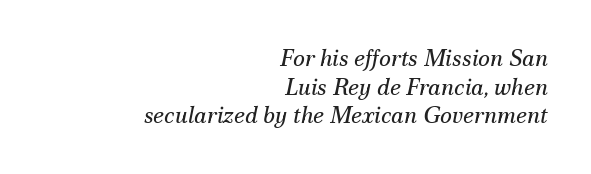
{"italic": "yes", "lean": "right", "slant_degrees": 12, "bold": "no", "underline": "no", "align": "right", "line_spacing_ratio": 1.24, "letter_spacing": "normal", "letter_spacing_em": 0.0, "glyph_px": 23}
